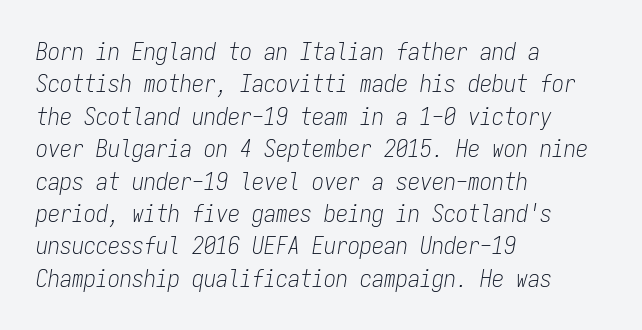
The image shows 24 px text type, italic (leaning right); set left-aligned, normal line spacing (1.35x), normal letter spacing, not underlined.
